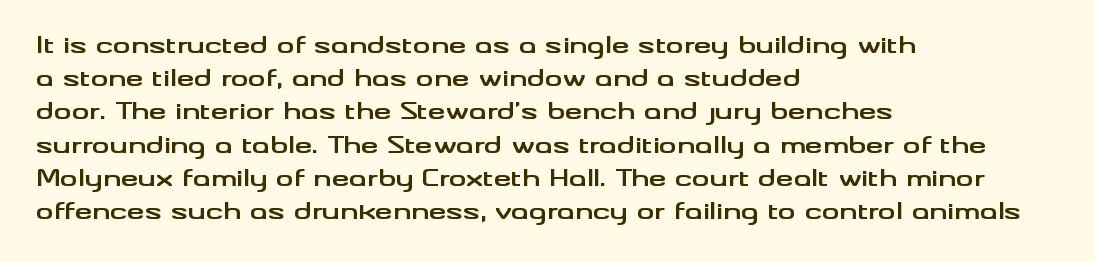
Q: Is the text bold? A: Yes.
Q: Is the text italic (slanted)? A: No, it is upright.
Q: Is the text underlined? A: No.
Q: How is the paragraph aligned? A: Left-aligned.
Q: Is the spacing between letters normal or unusually wide? A: Normal.
Q: Is the spacing between lines tight, normal or loose? A: Normal.
